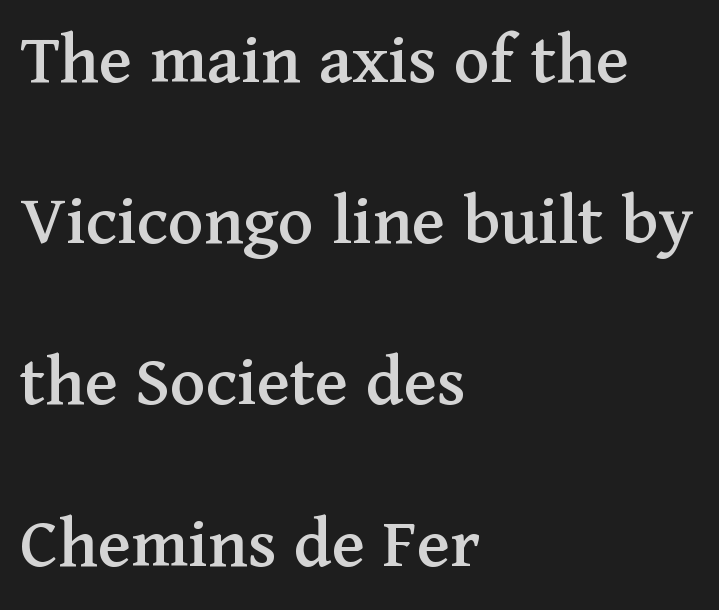
Q: Is the text italic (slanted)? A: No, it is upright.
Q: Is the typeface a serif or a sans-serif typeface? A: Serif.
Q: Is the text underlined? A: No.
Q: How is the paragraph aligned? A: Left-aligned.
Q: Is the spacing between letters normal or unusually wide? A: Normal.
Q: Is the spacing between lines tight, normal or loose? A: Loose.
Q: Width (condensed, normal, or wide)? A: Normal.
Q: Stroke contrast? A: Medium.
Q: x-height? A: Medium.
Q: Monospaced? A: No.
